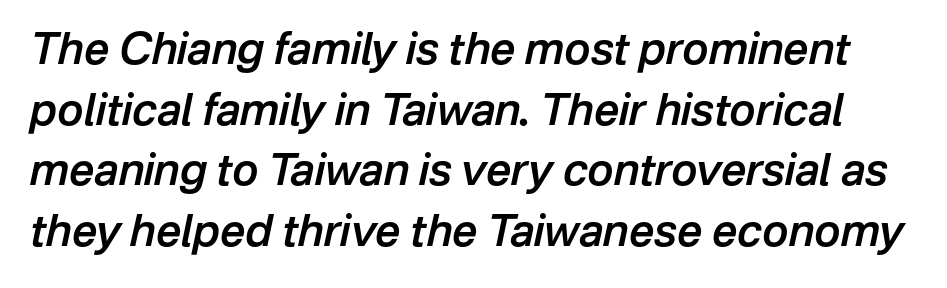
{"italic": "yes", "lean": "right", "slant_degrees": 12, "bold": "semi", "weight": "semibold", "width": "normal", "stroke_contrast": "low", "x_height": "medium", "monospaced": "no", "underline": "no", "line_spacing": "normal", "line_spacing_ratio": 1.38, "letter_spacing": "normal", "letter_spacing_em": 0.0, "glyph_px": 44}
